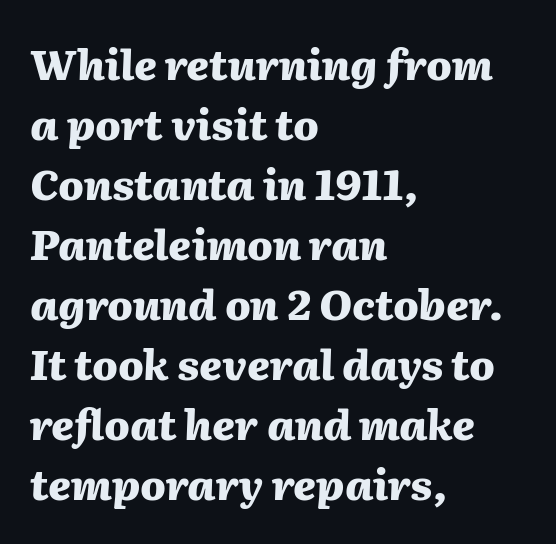
The image shows 42 px heavy type, italic (leaning right); set left-aligned, normal line spacing (1.43x), normal letter spacing, not underlined; medium stroke contrast and a medium x-height.
